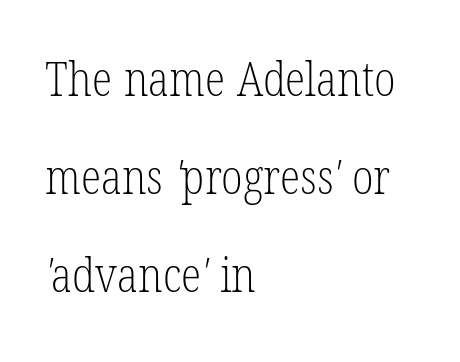
Q: Is the text bold? A: No.
Q: Is the typeface a serif or a sans-serif typeface? A: Serif.
Q: Is the text underlined? A: No.
Q: How is the paragraph aligned? A: Left-aligned.
Q: Is the spacing between letters normal or unusually wide? A: Normal.
Q: Is the spacing between lines tight, normal or loose? A: Loose.
Q: Width (condensed, normal, or wide)? A: Condensed.
Q: Stroke contrast? A: Low.
Q: x-height? A: Medium.
Q: Monospaced? A: No.
